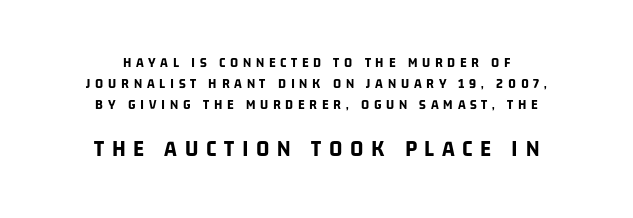
{"bold": "yes", "underline": "no", "align": "center", "line_spacing": "normal", "line_spacing_ratio": 1.51, "letter_spacing": "wide", "letter_spacing_em": 0.34, "larger_block": "second", "size_ratio": 1.64, "glyph_px": 23}
